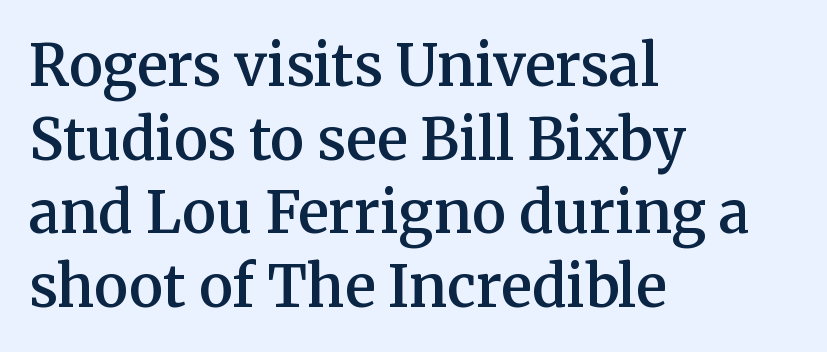
The image shows 57 px semibold serif type, upright; set left-aligned, normal line spacing (1.29x), normal letter spacing, not underlined; medium stroke contrast and a medium x-height.
